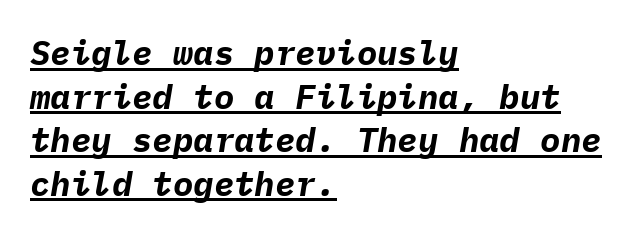
Q: Is the text bold? A: Yes.
Q: Is the text italic (slanted)? A: Yes, it leans right by about 9 degrees.
Q: Is the text underlined? A: Yes.
Q: How is the paragraph aligned? A: Left-aligned.
Q: Is the spacing between letters normal or unusually wide? A: Normal.
Q: Is the spacing between lines tight, normal or loose? A: Normal.
Q: Width (condensed, normal, or wide)? A: Normal.
Q: Stroke contrast? A: Low.
Q: x-height? A: Medium.
Q: Monospaced? A: Yes.
